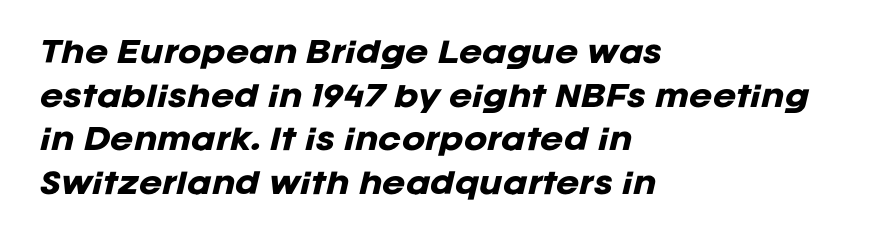
The image shows 28 px heavy type, italic (leaning right); set left-aligned, normal line spacing (1.56x), normal letter spacing, not underlined; low stroke contrast and a large x-height.
